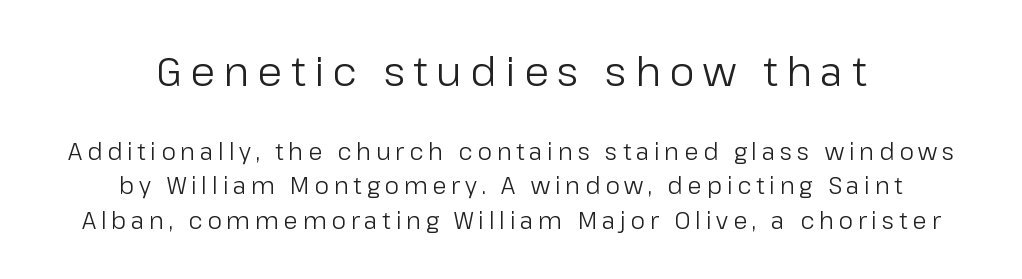
Q: Is the text bold? A: No.
Q: Is the text italic (slanted)? A: No, it is upright.
Q: Is the typeface a serif or a sans-serif typeface? A: Sans-serif.
Q: Is the text underlined? A: No.
Q: How is the paragraph aligned? A: Centered.
Q: Is the spacing between letters normal or unusually wide? A: Unusually wide.
Q: Is the spacing between lines tight, normal or loose? A: Normal.
Q: Which block of text is set in a larger size, the first (top) or the second (bottom)? A: The first (top) one.
Q: Width (condensed, normal, or wide)? A: Normal.
Q: Stroke contrast? A: Low.
Q: x-height? A: Medium.
Q: Monospaced? A: No.
